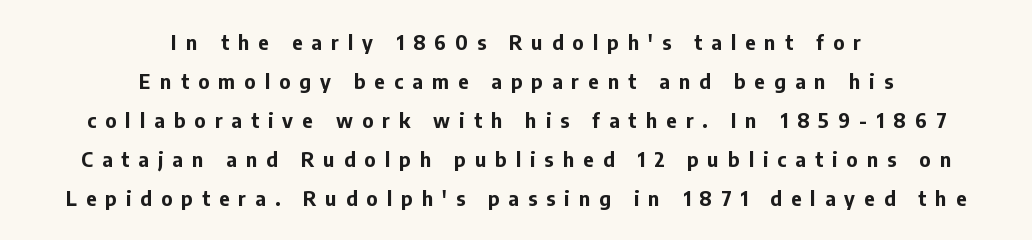
The image shows 20 px bold type, upright; set centered, loose line spacing (1.95x), unusually wide letter spacing (+0.46 em), not underlined.
